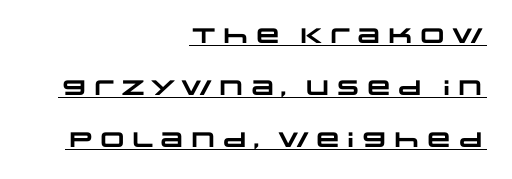
{"bold": "yes", "underline": "yes", "align": "right", "line_spacing": "loose", "line_spacing_ratio": 2.48, "letter_spacing": "normal", "letter_spacing_em": 0.0, "glyph_px": 21}
